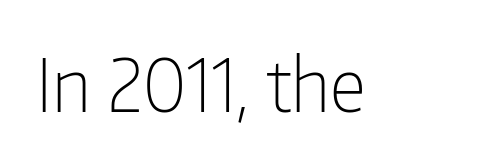
The image shows 73 px light, condensed sans-serif type, upright; set normal letter spacing, not underlined; low stroke contrast and a medium x-height.
